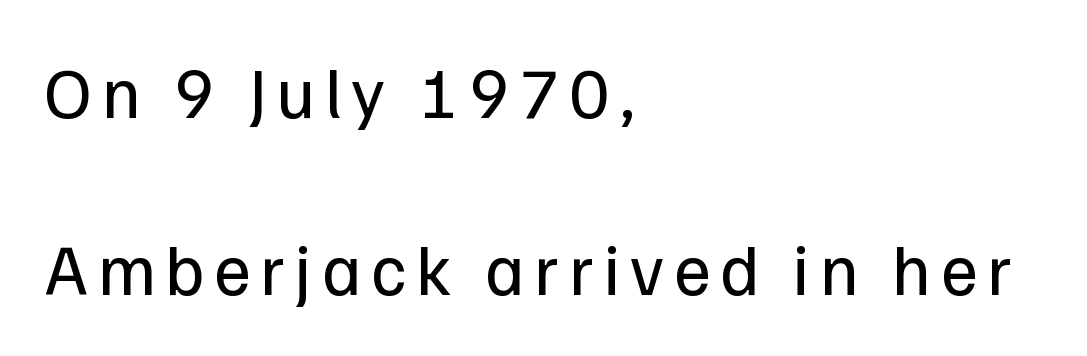
Rows of type keep a wide berth in the vertical direction. The compositor pushed each line to the left boundary. Look at the bottom of the vertical strokes: they stop flat, with no serifs. The cut favours lightness, reaching ordinary text weight at its darkest. Italic: no, the glyphs are upright roman. Any mark beneath the type? The region is blank.
